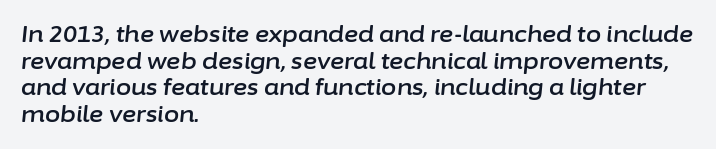
Q: Is the text italic (slanted)? A: Yes, it leans right by about 6 degrees.
Q: Is the text underlined? A: No.
Q: How is the paragraph aligned? A: Left-aligned.
Q: Is the spacing between letters normal or unusually wide? A: Normal.
